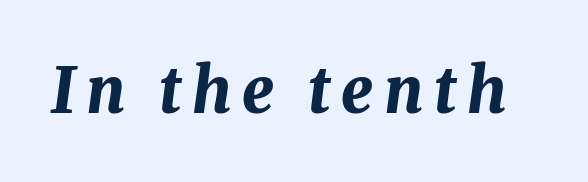
{"italic": "yes", "lean": "right", "slant_degrees": 8, "bold": "yes", "weight": "bold", "width": "normal", "stroke_contrast": "medium", "x_height": "medium", "monospaced": "no", "underline": "no", "glyph_px": 63}
